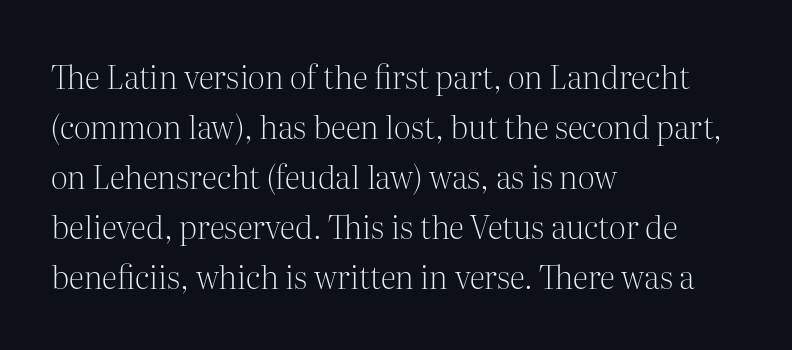
Q: Is the text bold? A: No.
Q: Is the text italic (slanted)? A: No, it is upright.
Q: Is the typeface a serif or a sans-serif typeface? A: Serif.
Q: Is the text underlined? A: No.
Q: How is the paragraph aligned? A: Left-aligned.
Q: Is the spacing between letters normal or unusually wide? A: Normal.
Q: Is the spacing between lines tight, normal or loose? A: Normal.
Q: Width (condensed, normal, or wide)? A: Normal.
Q: Stroke contrast? A: Medium.
Q: x-height? A: Medium.
Q: Monospaced? A: No.
